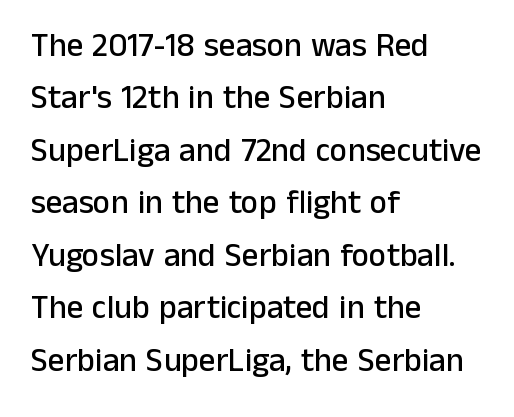
The rows are spaced the way most documents space them. These lines are rendered in a variable-pitch font. The paragraph has a hard left edge and a soft right edge. I'd call this a sans setting — the letters go barefoot. Students, note that the glyphs here touch the page at normal intervals.
